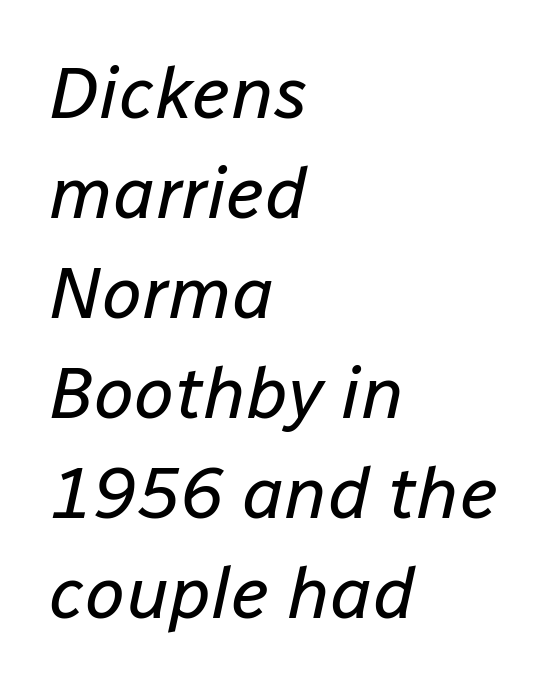
{"italic": "yes", "lean": "right", "slant_degrees": 12, "bold": "no", "weight": "regular", "width": "normal", "stroke_contrast": "low", "x_height": "medium", "monospaced": "no", "underline": "no", "align": "left", "line_spacing": "normal", "line_spacing_ratio": 1.37, "letter_spacing": "normal", "letter_spacing_em": 0.0, "glyph_px": 73}
